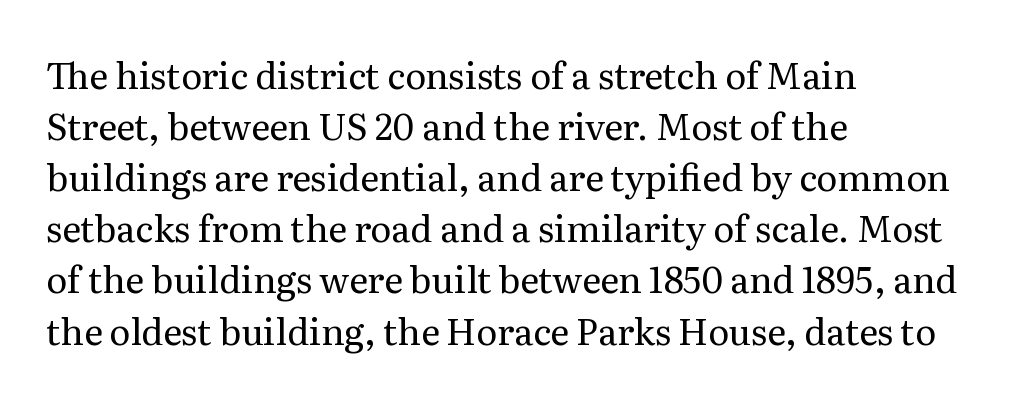
The type family on display is of the serif kind. There is no visible air inserted between adjacent glyphs. Note the varied advance widths — an 'i' is clearly narrower than an 'm'. Layout note: lines flush left. The foot of each line stays bare and open. Does the lettering tilt? It doesn't — this is upright.
